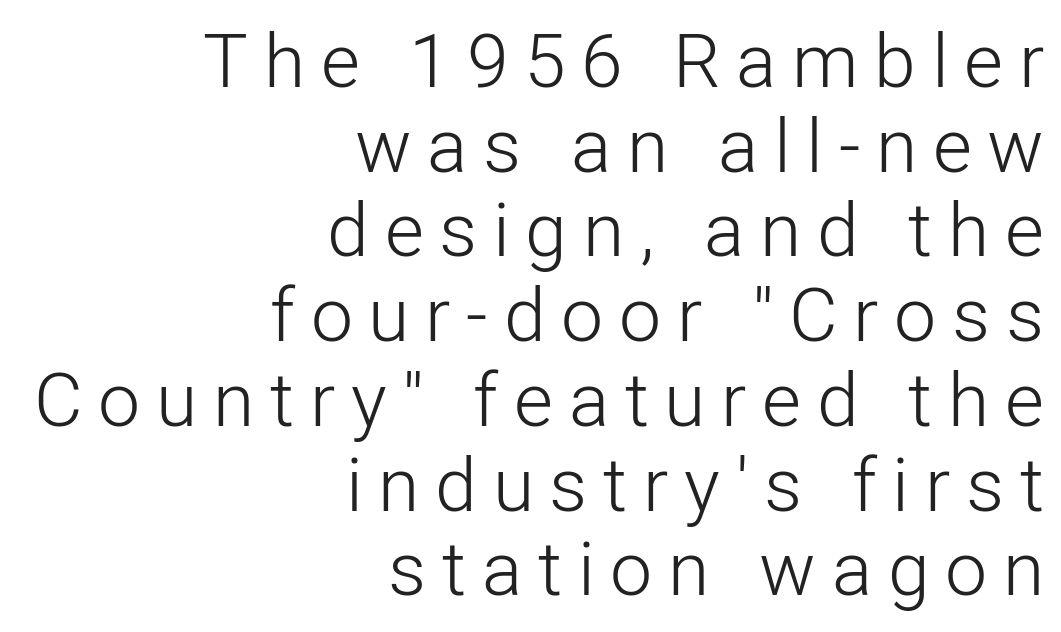
{"serif": "no", "italic": "no", "bold": "no", "weight": "light", "width": "normal", "stroke_contrast": "low", "x_height": "medium", "monospaced": "no", "underline": "no", "align": "right", "line_spacing": "tight", "line_spacing_ratio": 1.13, "letter_spacing": "wide", "letter_spacing_em": 0.21, "glyph_px": 75}
